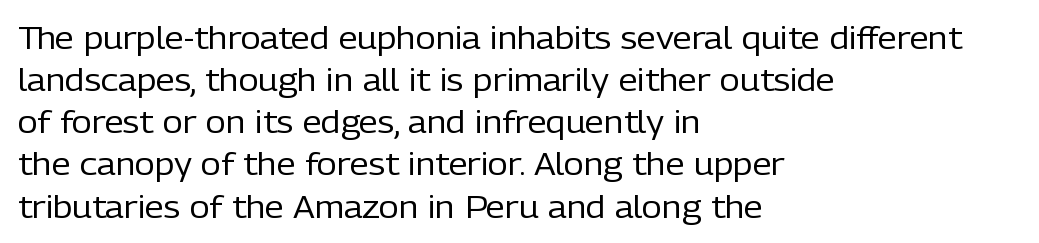
{"serif": "no", "italic": "no", "bold": "no", "weight": "regular", "width": "normal", "stroke_contrast": "low", "x_height": "medium", "monospaced": "no", "underline": "no", "align": "left", "line_spacing": "normal", "line_spacing_ratio": 1.36, "letter_spacing": "normal", "letter_spacing_em": 0.0, "glyph_px": 31}
